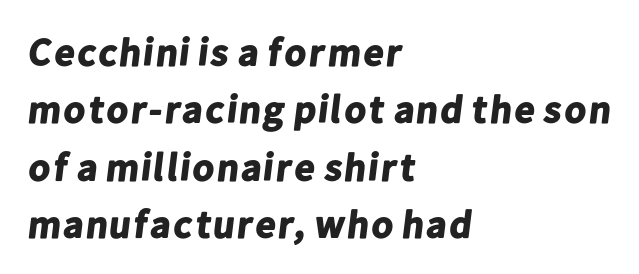
{"serif": "no", "bold": "yes", "weight": "bold", "width": "normal", "stroke_contrast": "low", "x_height": "medium", "monospaced": "no", "underline": "no", "align": "left", "line_spacing": "normal", "line_spacing_ratio": 1.47, "letter_spacing": "normal", "letter_spacing_em": 0.0, "glyph_px": 39}
